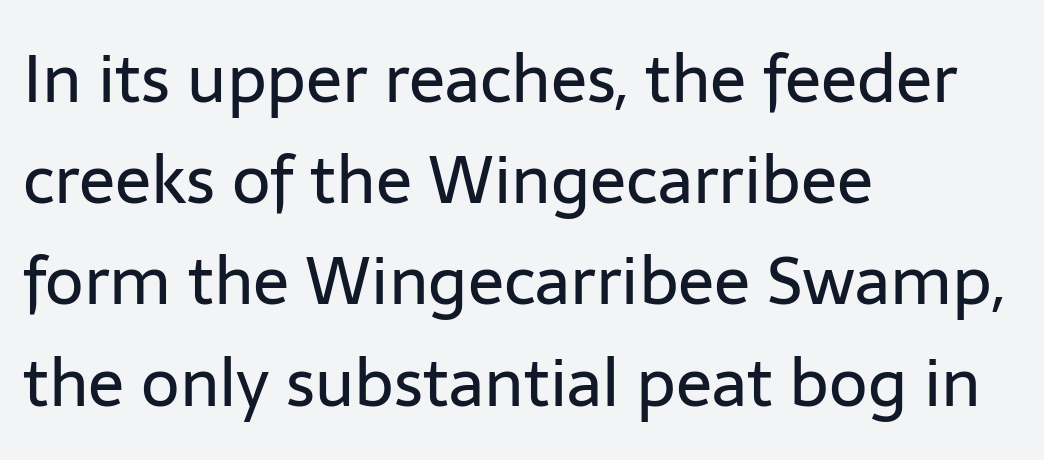
Q: Is the text bold? A: No.
Q: Is the text italic (slanted)? A: No, it is upright.
Q: Is the typeface a serif or a sans-serif typeface? A: Sans-serif.
Q: Is the text underlined? A: No.
Q: How is the paragraph aligned? A: Left-aligned.
Q: Is the spacing between letters normal or unusually wide? A: Normal.
Q: Is the spacing between lines tight, normal or loose? A: Normal.
Q: Width (condensed, normal, or wide)? A: Normal.
Q: Stroke contrast? A: Low.
Q: x-height? A: Medium.
Q: Monospaced? A: No.
